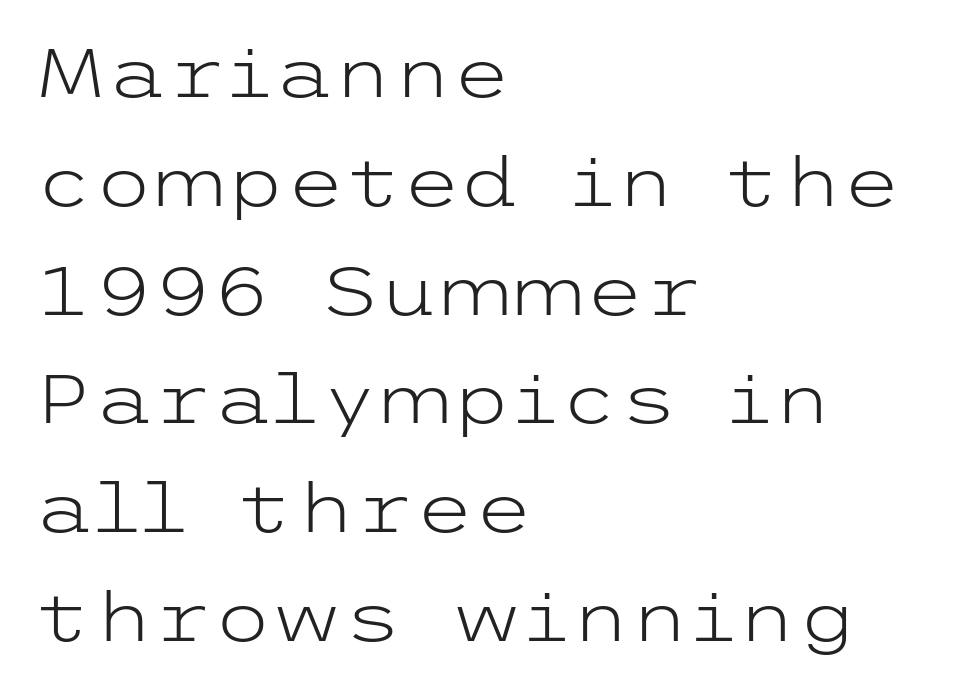
{"serif": "no", "italic": "no", "bold": "no", "weight": "light", "width": "wide", "stroke_contrast": "low", "x_height": "medium", "underline": "no", "align": "left", "line_spacing": "normal", "line_spacing_ratio": 1.6, "letter_spacing": "normal", "letter_spacing_em": 0.0, "glyph_px": 68}
